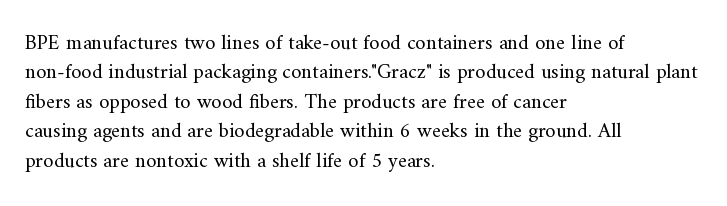
A clean baseline with only descenders dipping below it. If you drew a line through each stem, it would be perfectly vertical. Honestly, the row spacing looks completely unremarkable. Is this a heavy cut? Hardly; it is regular or lighter.
